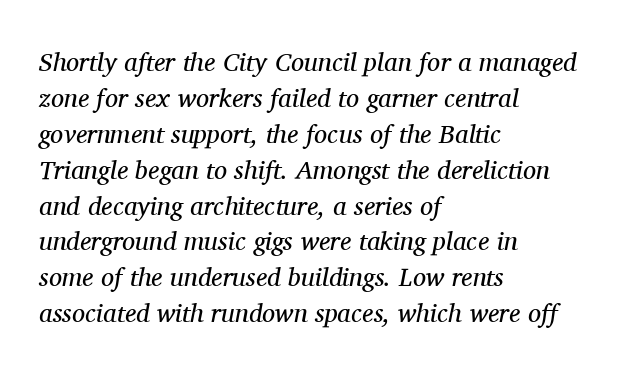
The image shows 26 px text type, italic (leaning right); set left-aligned, normal line spacing (1.38x), normal letter spacing, not underlined.
